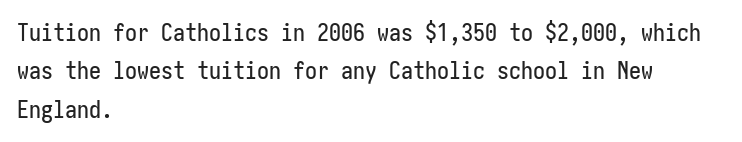
How would I describe the line gaps? Plain and ordinary. Teacher's note: observe the even left margin — that is flush-left alignment. Decoration check: the copy has no underline. Characters follow at the spacing the type designer built in. Is there any slant? The stems are plumb.
